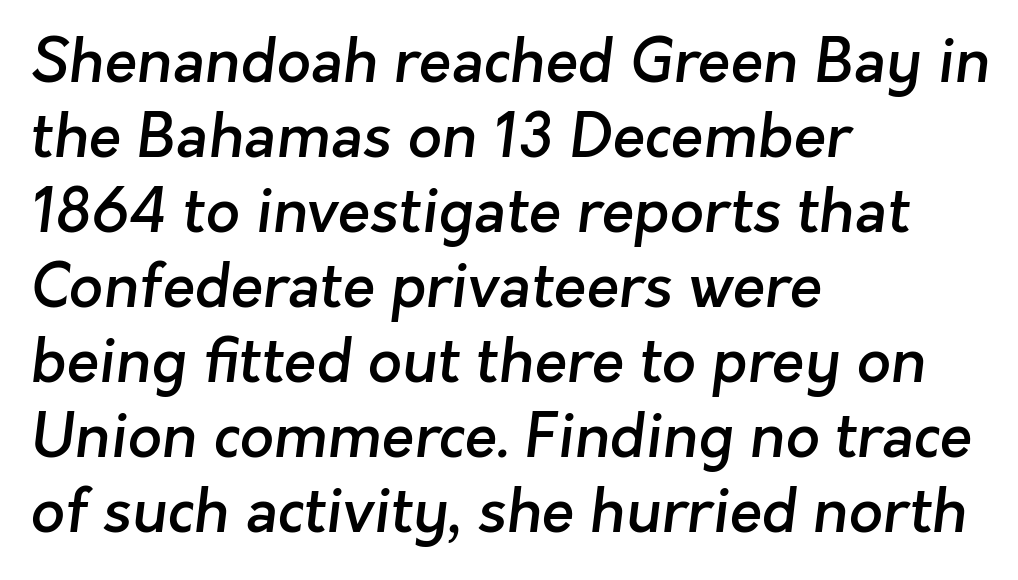
{"serif": "no", "bold": "semi", "weight": "semibold", "width": "normal", "stroke_contrast": "low", "x_height": "medium", "monospaced": "no", "underline": "no", "align": "left", "line_spacing": "normal", "line_spacing_ratio": 1.25, "letter_spacing": "normal", "letter_spacing_em": 0.0, "glyph_px": 60}
